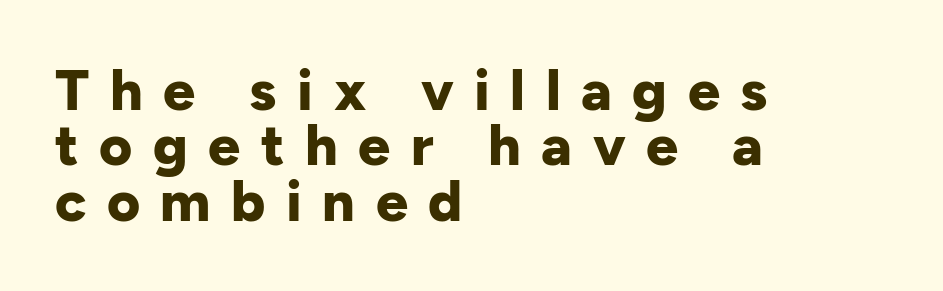
Q: Is the text bold? A: Yes.
Q: Is the text italic (slanted)? A: No, it is upright.
Q: Is the typeface a serif or a sans-serif typeface? A: Sans-serif.
Q: Is the text underlined? A: No.
Q: How is the paragraph aligned? A: Left-aligned.
Q: Is the spacing between letters normal or unusually wide? A: Unusually wide.
Q: Is the spacing between lines tight, normal or loose? A: Tight.
Q: Width (condensed, normal, or wide)? A: Normal.
Q: Stroke contrast? A: Low.
Q: x-height? A: Medium.
Q: Monospaced? A: No.
